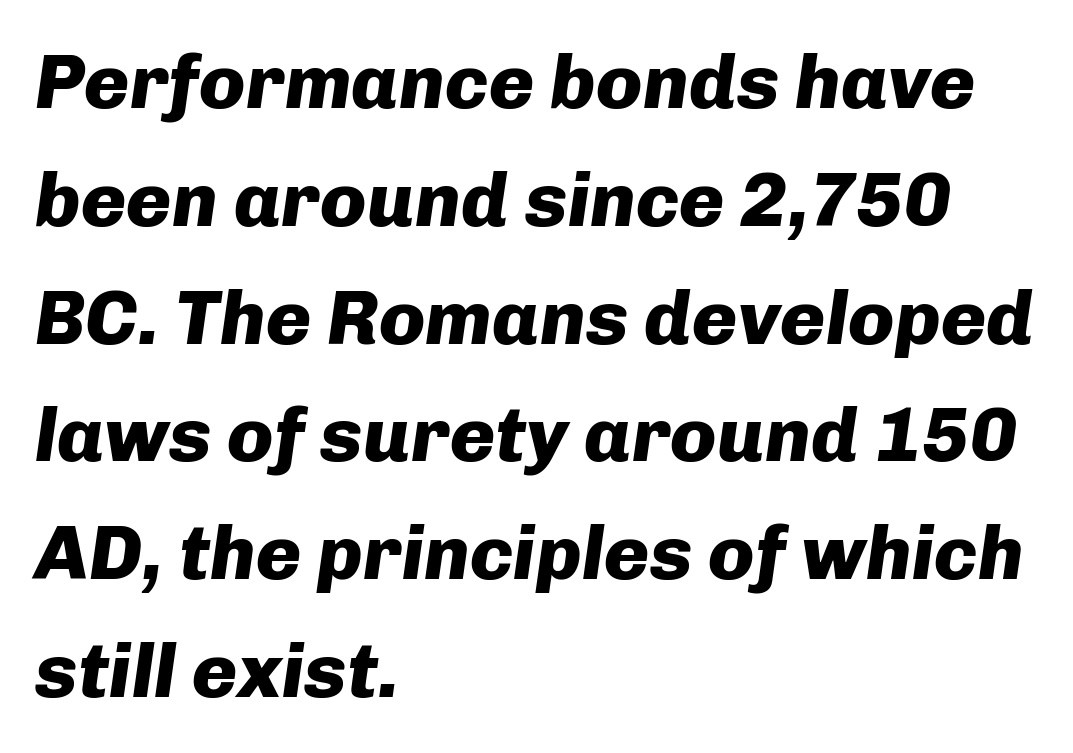
Leftover space on each line is placed entirely after the last word. Think of a printed novel: that variable character pitch is what you see here. This is heavy type, rendered in bold. Designer's note — italics engaged. Compared with typical paragraphs, the rows here are spaced about the same.
